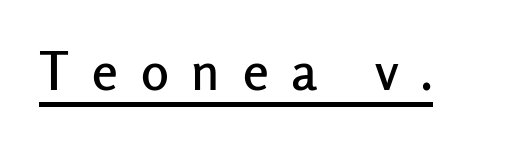
The image shows 52 px sans-serif type, upright; set unusually wide letter spacing (+0.44 em), underlined; low stroke contrast and a medium x-height.
